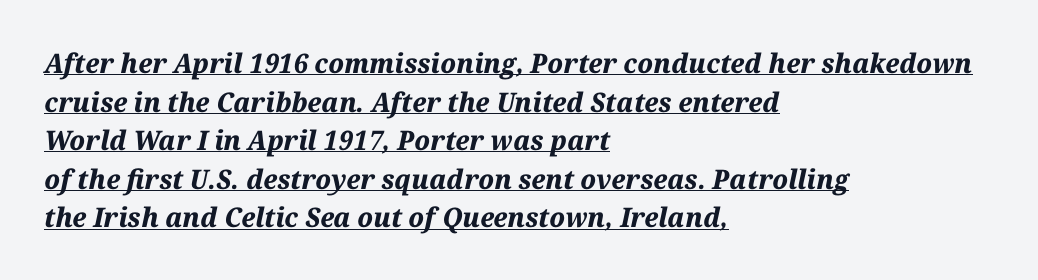
The image shows 27 px bold type, italic (leaning right); set left-aligned, normal line spacing (1.43x), normal letter spacing, underlined.
